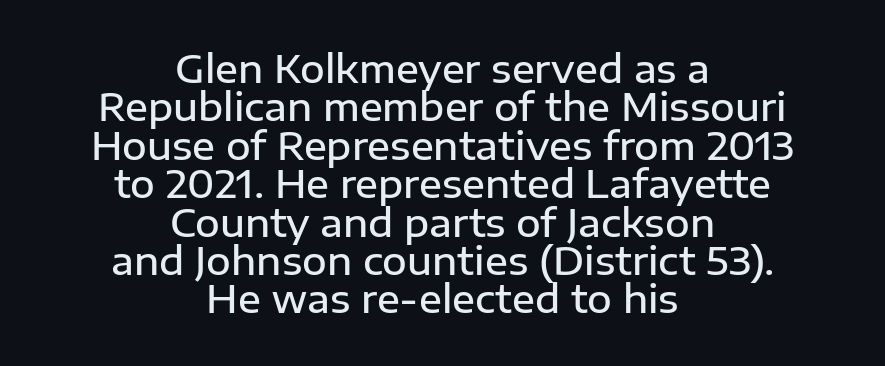
The text block is weighted toward neither margin, spreading evenly from the middle. The specimen reads as upright at a glance. Look at the stroke-to-counter ratio: somewhat heavy, a semibold. Each letter keeps its own natural width here, so spacing adapts to shape. Has an underline been added? It has not. Serifs: no, the terminals of the letterforms are clean.
